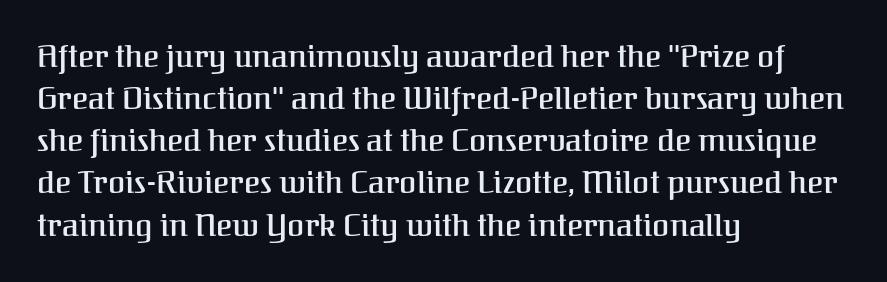
Q: Is the text italic (slanted)? A: No, it is upright.
Q: Is the typeface a serif or a sans-serif typeface? A: Serif.
Q: Is the text underlined? A: No.
Q: How is the paragraph aligned? A: Left-aligned.
Q: Is the spacing between letters normal or unusually wide? A: Normal.
Q: Is the spacing between lines tight, normal or loose? A: Normal.
Q: Width (condensed, normal, or wide)? A: Normal.
Q: Stroke contrast? A: Medium.
Q: x-height? A: Medium.
Q: Monospaced? A: No.
